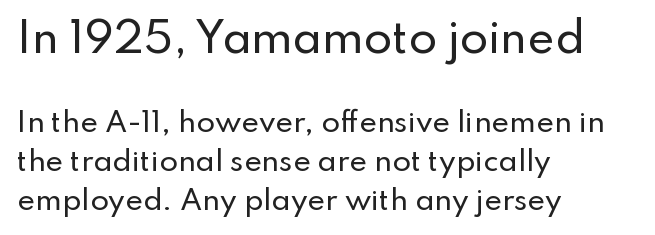
Proportional: the letters do not fall into vertical columns. Quick note: underline off. The passage shown begins with its larger block and ends with its smaller one. No extra tracking has been applied to these lines. The setting favours the left margin, as ordinary paragraphs usually do. This block has exactly the height ordinary leading produces.
